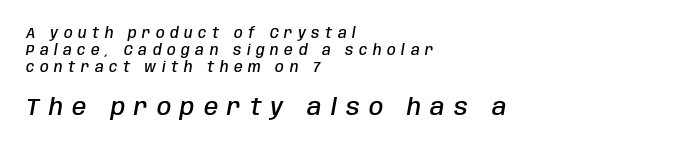
Q: Is the text bold? A: Semi-bold.
Q: Is the text italic (slanted)? A: Yes, it leans right by about 10 degrees.
Q: Is the text underlined? A: No.
Q: How is the paragraph aligned? A: Left-aligned.
Q: Is the spacing between letters normal or unusually wide? A: Unusually wide.
Q: Which block of text is set in a larger size, the first (top) or the second (bottom)? A: The second (bottom) one.
